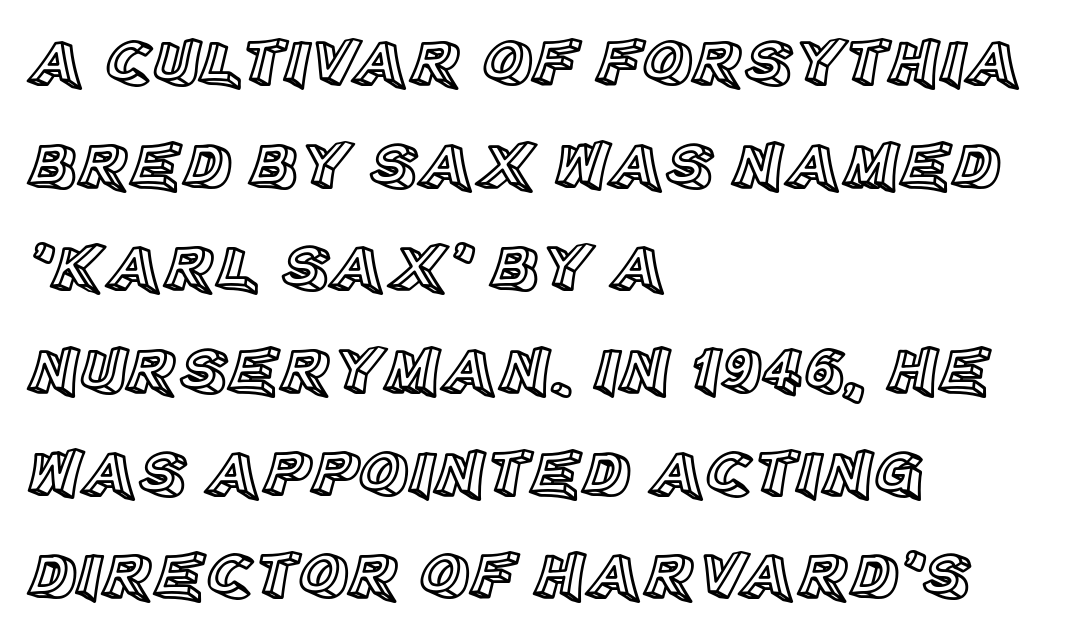
In terms of letterspacing, this is plain default setting. Regarding leading, the lines here are spaced in the standard way. A typesetter would call this proportional, since set widths differ per character. Check under the words: just untouched page.
